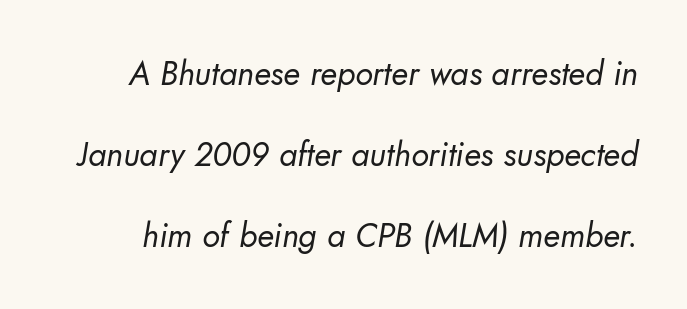
The passage shown has conventional tracking throughout. Check where the strokes stop: nothing finishes them off — pure sans. Is the stroke heavy? The answer is a plain regular-or-lighter. Reading down the column, the eye jumps a long way to each next line.
